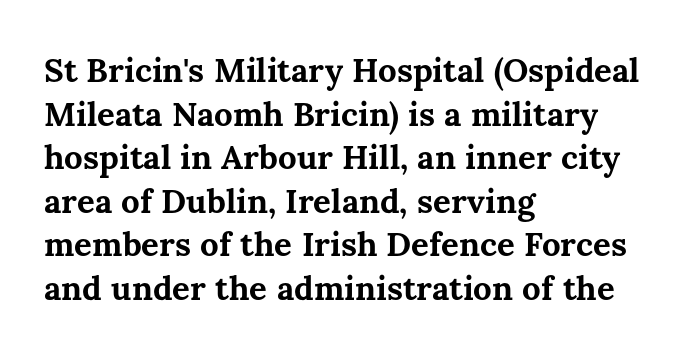
Q: Is the text bold? A: Yes.
Q: Is the text italic (slanted)? A: No, it is upright.
Q: Is the text underlined? A: No.
Q: How is the paragraph aligned? A: Left-aligned.
Q: Is the spacing between letters normal or unusually wide? A: Normal.
Q: Is the spacing between lines tight, normal or loose? A: Normal.
Q: Width (condensed, normal, or wide)? A: Normal.
Q: Stroke contrast? A: Medium.
Q: x-height? A: Medium.
Q: Monospaced? A: No.
